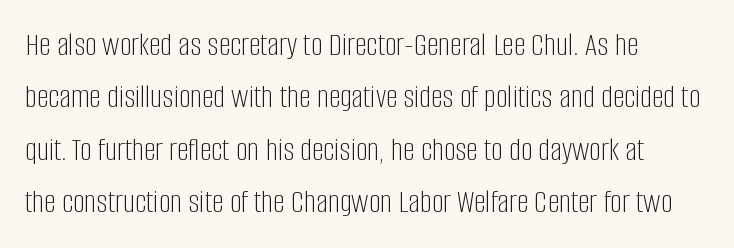
{"serif": "no", "italic": "no", "bold": "no", "weight": "light", "width": "condensed", "stroke_contrast": "low", "x_height": "large", "monospaced": "no", "underline": "no", "align": "left", "line_spacing": "normal", "line_spacing_ratio": 1.59, "letter_spacing": "normal", "letter_spacing_em": 0.0, "glyph_px": 33}
